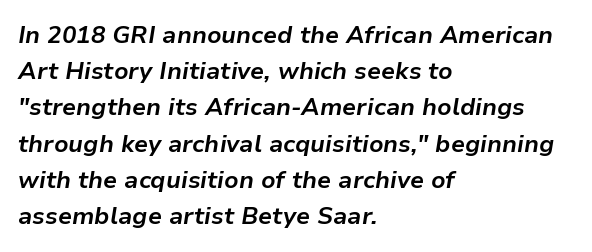
The image shows 24 px bold type, italic (leaning right); set left-aligned, normal line spacing (1.51x), normal letter spacing, not underlined.
